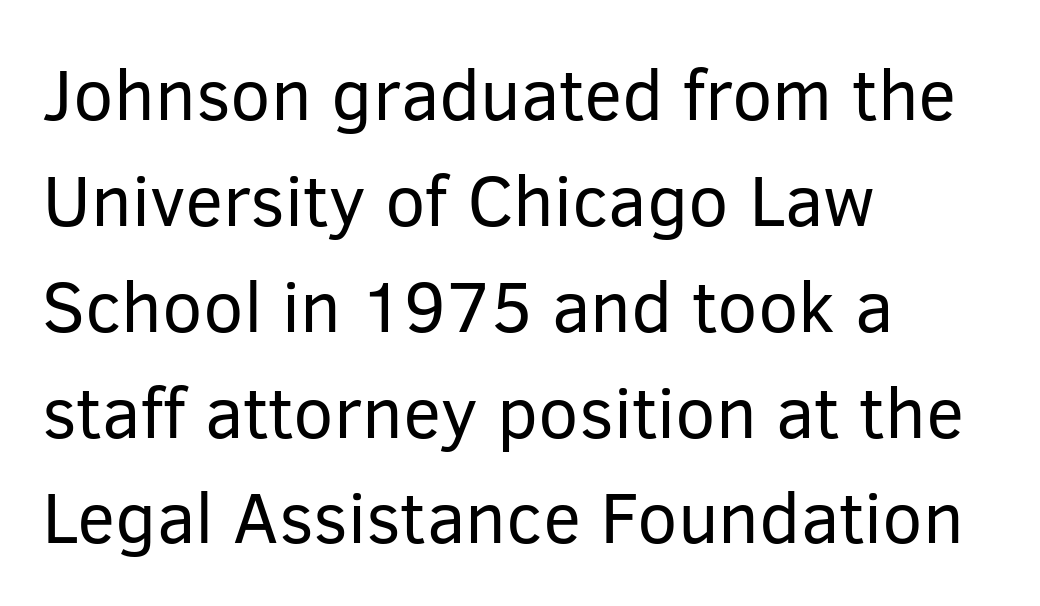
Type without underlining. Character widths vary here, with narrow letters taking less room than wide ones. Reading down the column, the eye jumps a familiar distance to each next line. Nope, no serifs anywhere on these letters. Default kerning and tracking; the words read as compact shapes. It's the straight-up-and-down kind of type.
